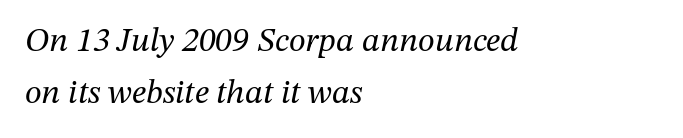
{"serif": "yes", "italic": "yes", "lean": "right", "slant_degrees": 12, "bold": "no", "weight": "regular", "width": "normal", "stroke_contrast": "medium", "x_height": "medium", "monospaced": "no", "underline": "no", "align": "left", "line_spacing": "normal", "line_spacing_ratio": 1.53, "letter_spacing": "normal", "letter_spacing_em": 0.0, "glyph_px": 34}
